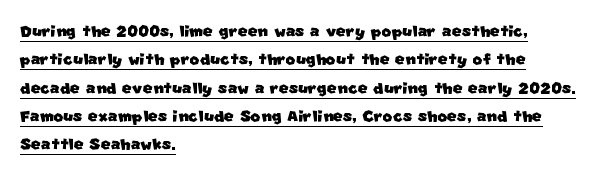
Every row of glyphs begins at an identical x-position on the left. Letter spacing: default. Whoever set this chose a conventional vertical rhythm. Each line of the rendering has a horizontal stroke beneath the glyphs.
